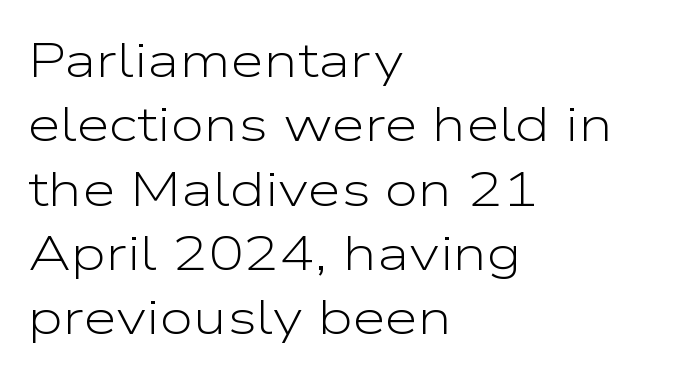
The image shows 48 px light, wide sans-serif type, upright; set left-aligned, normal line spacing (1.34x), normal letter spacing, not underlined; low stroke contrast and a medium x-height.
